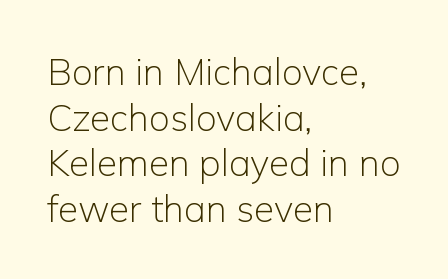
{"serif": "no", "italic": "no", "bold": "no", "weight": "light", "width": "normal", "stroke_contrast": "low", "x_height": "medium", "monospaced": "no", "underline": "no", "align": "left", "line_spacing_ratio": 1.23, "letter_spacing": "normal", "letter_spacing_em": 0.0, "glyph_px": 37}
